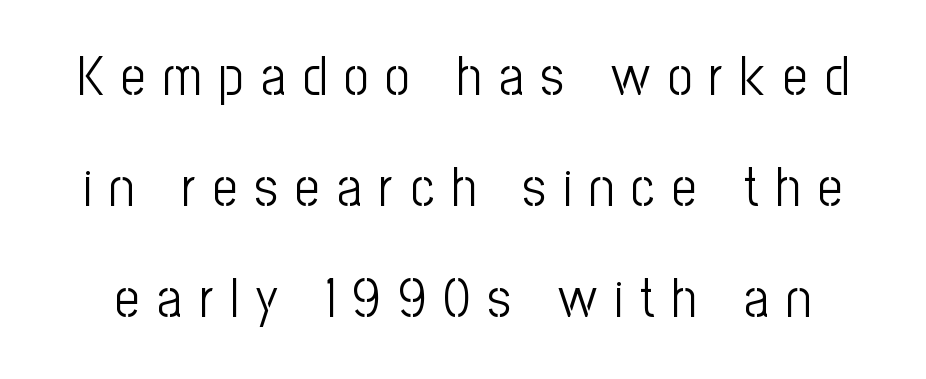
The image shows 54 px light, condensed sans-serif type, upright; set loose line spacing (2.06x), unusually wide letter spacing (+0.32 em), not underlined; low stroke contrast and a medium x-height.
